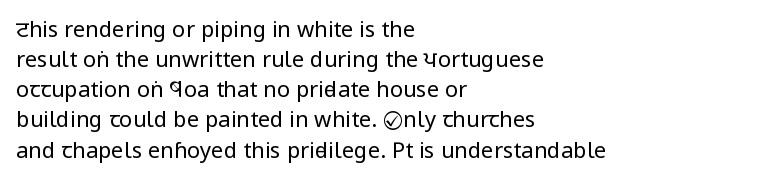
Q: Is the text bold? A: No.
Q: Is the text italic (slanted)? A: No, it is upright.
Q: Is the text underlined? A: No.
Q: How is the paragraph aligned? A: Left-aligned.
Q: Is the spacing between letters normal or unusually wide? A: Normal.
Q: Is the spacing between lines tight, normal or loose? A: Normal.
